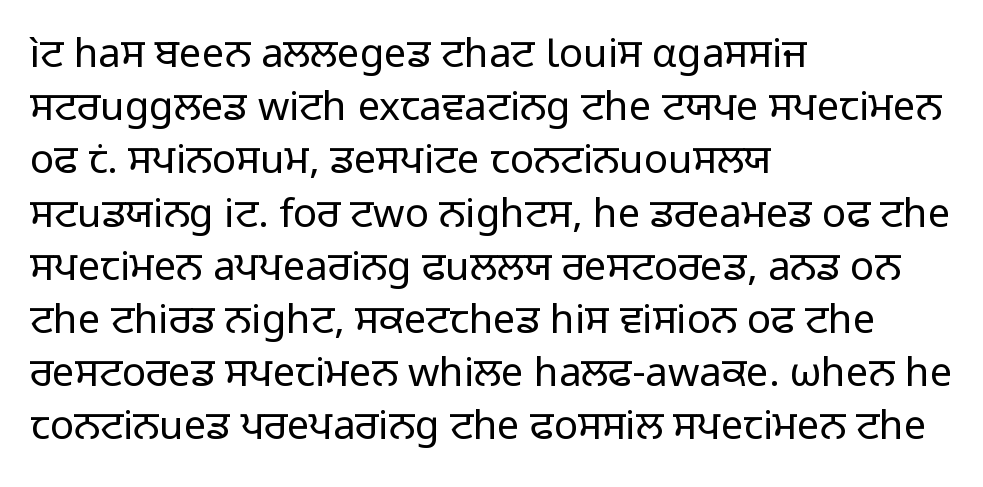
Q: Is the text bold? A: No.
Q: Is the text italic (slanted)? A: No, it is upright.
Q: Is the typeface a serif or a sans-serif typeface? A: Sans-serif.
Q: Is the text underlined? A: No.
Q: How is the paragraph aligned? A: Left-aligned.
Q: Is the spacing between letters normal or unusually wide? A: Normal.
Q: Is the spacing between lines tight, normal or loose? A: Normal.
Q: Width (condensed, normal, or wide)? A: Normal.
Q: Stroke contrast? A: Low.
Q: x-height? A: Medium.
Q: Monospaced? A: No.
